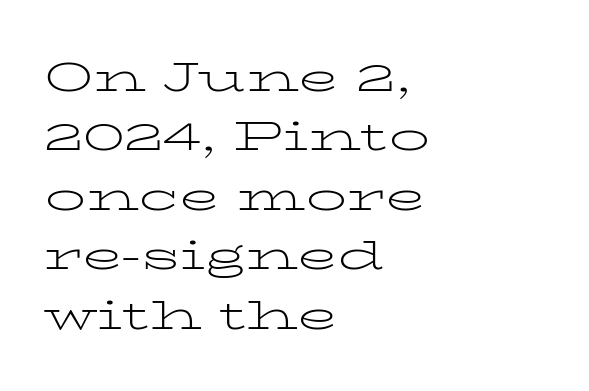
{"serif": "yes", "italic": "no", "bold": "no", "weight": "light", "width": "wide", "stroke_contrast": "low", "x_height": "medium", "monospaced": "no", "underline": "no", "align": "left", "line_spacing": "normal", "line_spacing_ratio": 1.45, "letter_spacing": "normal", "letter_spacing_em": 0.0, "glyph_px": 41}
